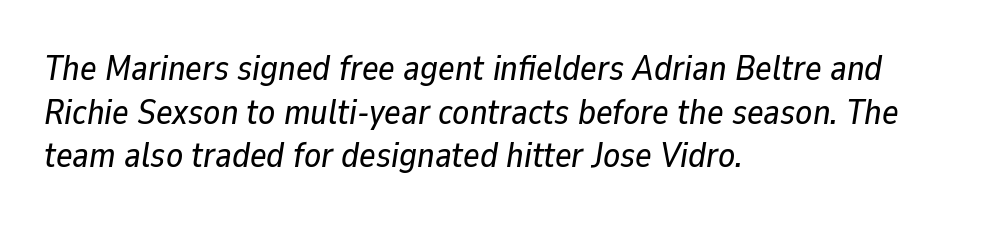
Q: Is the text italic (slanted)? A: Yes, it leans right by about 9 degrees.
Q: Is the text underlined? A: No.
Q: How is the paragraph aligned? A: Left-aligned.
Q: Is the spacing between letters normal or unusually wide? A: Normal.
Q: Is the spacing between lines tight, normal or loose? A: Normal.
Q: Width (condensed, normal, or wide)? A: Normal.
Q: Stroke contrast? A: Low.
Q: x-height? A: Medium.
Q: Monospaced? A: No.
